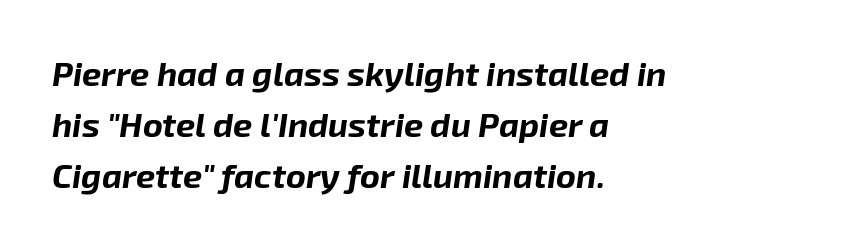
Q: Is the text bold? A: Yes.
Q: Is the text italic (slanted)? A: Yes, it leans right by about 8 degrees.
Q: Is the text underlined? A: No.
Q: How is the paragraph aligned? A: Left-aligned.
Q: Is the spacing between letters normal or unusually wide? A: Normal.
Q: Is the spacing between lines tight, normal or loose? A: Normal.
Q: Width (condensed, normal, or wide)? A: Normal.
Q: Stroke contrast? A: Low.
Q: x-height? A: Medium.
Q: Monospaced? A: No.
